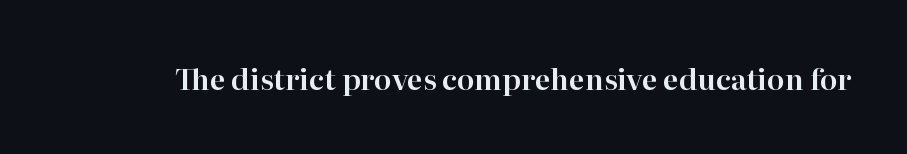
Looks like regular typesetting: each glyph gets only the width it needs. The area under the type is left untouched. The gaps between neighbouring characters are ordinary and unremarkable. Little horizontal feet cap the strokes, marking this as serif type.
